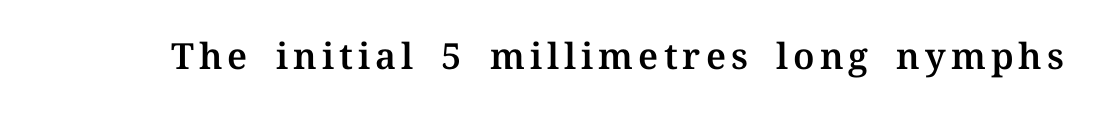
{"serif": "yes", "italic": "no", "width": "normal", "stroke_contrast": "medium", "x_height": "medium", "monospaced": "no", "underline": "no", "glyph_px": 36}
